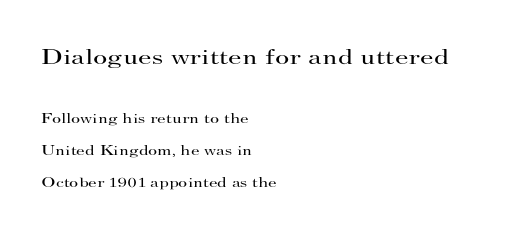
The image shows 22 px text type, upright; set left-aligned, loose line spacing (2.26x), normal letter spacing, not underlined; the first (top) block is 1.57x larger.
